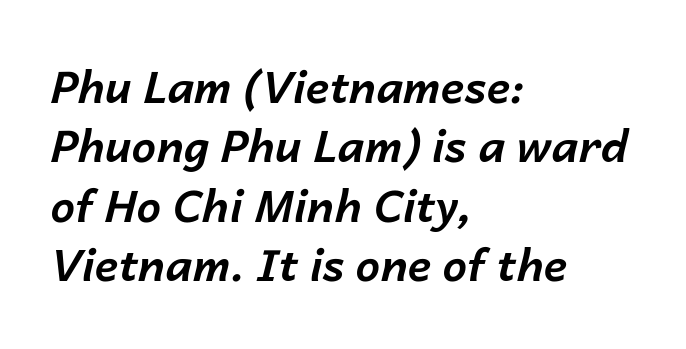
{"italic": "yes", "lean": "right", "slant_degrees": 14, "bold": "yes", "weight": "bold", "width": "normal", "stroke_contrast": "low", "x_height": "medium", "monospaced": "no", "underline": "no", "align": "left", "line_spacing": "normal", "line_spacing_ratio": 1.35, "letter_spacing": "normal", "letter_spacing_em": 0.0, "glyph_px": 44}
